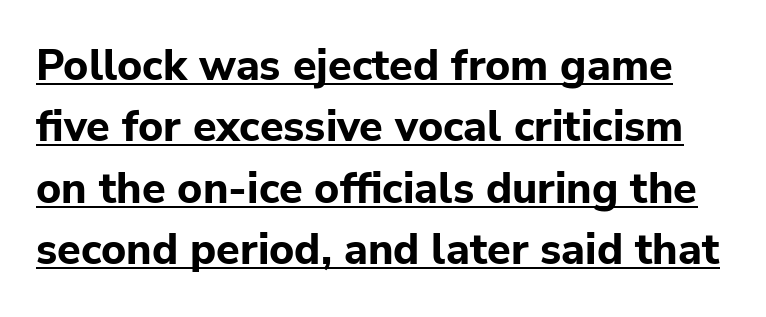
{"serif": "no", "italic": "no", "bold": "yes", "weight": "bold", "width": "normal", "stroke_contrast": "low", "x_height": "medium", "monospaced": "no", "underline": "yes", "line_spacing": "normal", "line_spacing_ratio": 1.43, "letter_spacing": "normal", "letter_spacing_em": 0.0, "glyph_px": 43}
